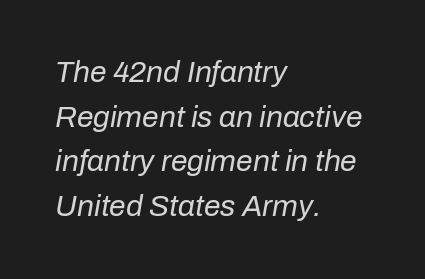
The lines in this sample share a left origin and differ only in where they stop. Nobody drew a line under any word here. Each new line begins a customary step beneath the previous one. The rendering uses natural spacing where letterforms have individual widths. Spacing between characters is what you'd get straight out of the box. Weight: in the light-to-regular range.
